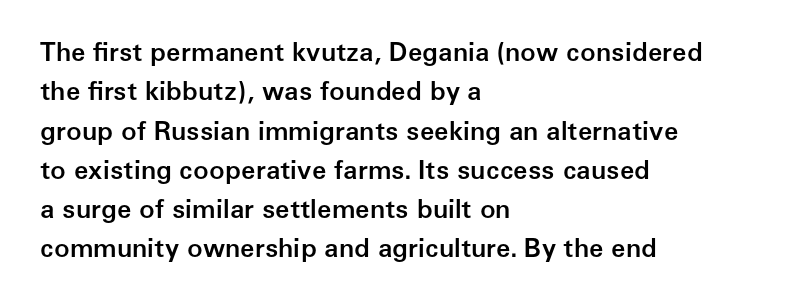
Q: Is the text bold? A: Semi-bold.
Q: Is the text italic (slanted)? A: No, it is upright.
Q: Is the text underlined? A: No.
Q: How is the paragraph aligned? A: Left-aligned.
Q: Is the spacing between letters normal or unusually wide? A: Normal.
Q: Is the spacing between lines tight, normal or loose? A: Normal.
